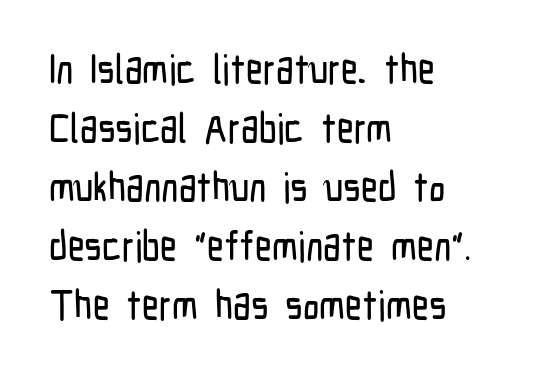
{"serif": "no", "italic": "no", "width": "condensed", "stroke_contrast": "low", "x_height": "medium", "monospaced": "no", "underline": "no", "align": "left", "line_spacing": "normal", "line_spacing_ratio": 1.44, "letter_spacing": "normal", "letter_spacing_em": 0.0, "glyph_px": 41}
